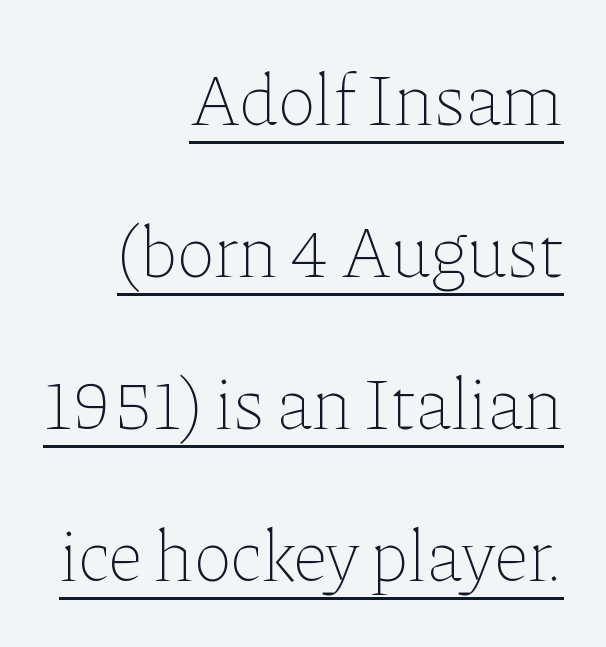
Q: Is the text bold? A: No.
Q: Is the text italic (slanted)? A: No, it is upright.
Q: Is the text underlined? A: Yes.
Q: How is the paragraph aligned? A: Right-aligned.
Q: Is the spacing between letters normal or unusually wide? A: Normal.
Q: Is the spacing between lines tight, normal or loose? A: Loose.
Q: Width (condensed, normal, or wide)? A: Normal.
Q: Stroke contrast? A: Low.
Q: x-height? A: Medium.
Q: Monospaced? A: No.
